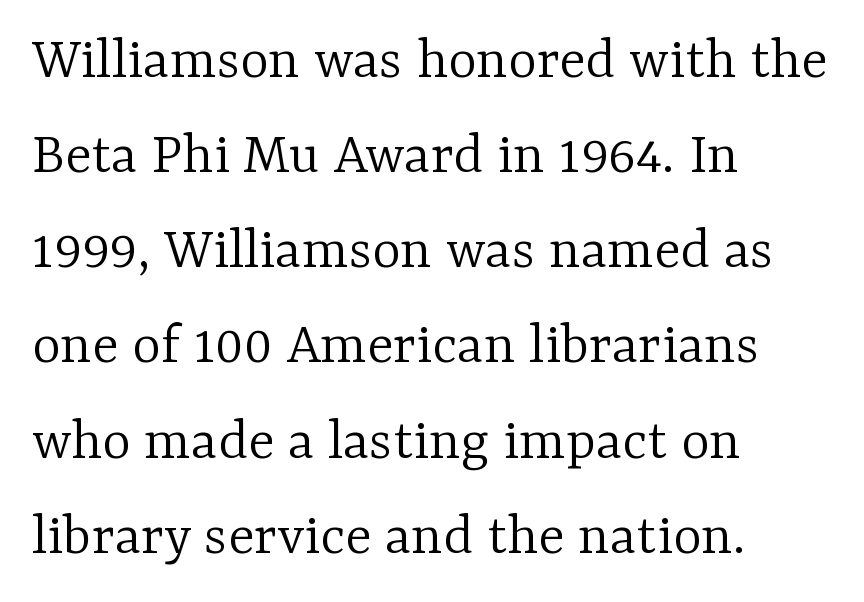
Q: Is the text bold? A: No.
Q: Is the text italic (slanted)? A: No, it is upright.
Q: Is the typeface a serif or a sans-serif typeface? A: Serif.
Q: Is the text underlined? A: No.
Q: How is the paragraph aligned? A: Left-aligned.
Q: Is the spacing between letters normal or unusually wide? A: Normal.
Q: Is the spacing between lines tight, normal or loose? A: Normal.
Q: Width (condensed, normal, or wide)? A: Normal.
Q: Stroke contrast? A: Low.
Q: x-height? A: Medium.
Q: Monospaced? A: No.
